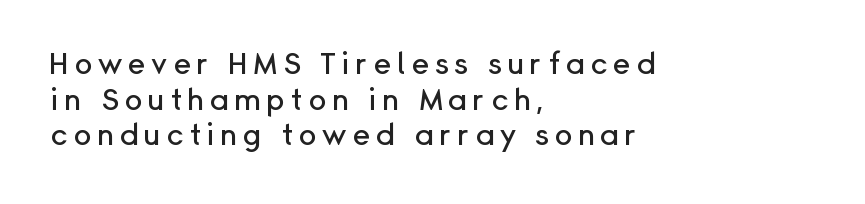
{"serif": "no", "italic": "no", "width": "normal", "stroke_contrast": "low", "x_height": "medium", "monospaced": "no", "underline": "no", "align": "left", "line_spacing_ratio": 1.19, "glyph_px": 30}
